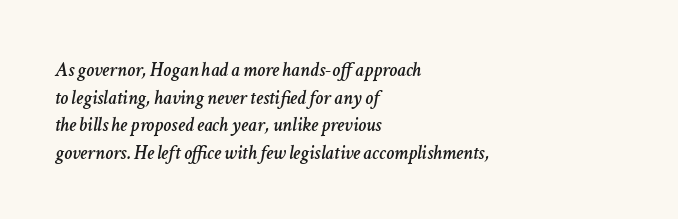
The image shows 20 px text type, italic (leaning right); set left-aligned, normal line spacing (1.38x), normal letter spacing, not underlined.
